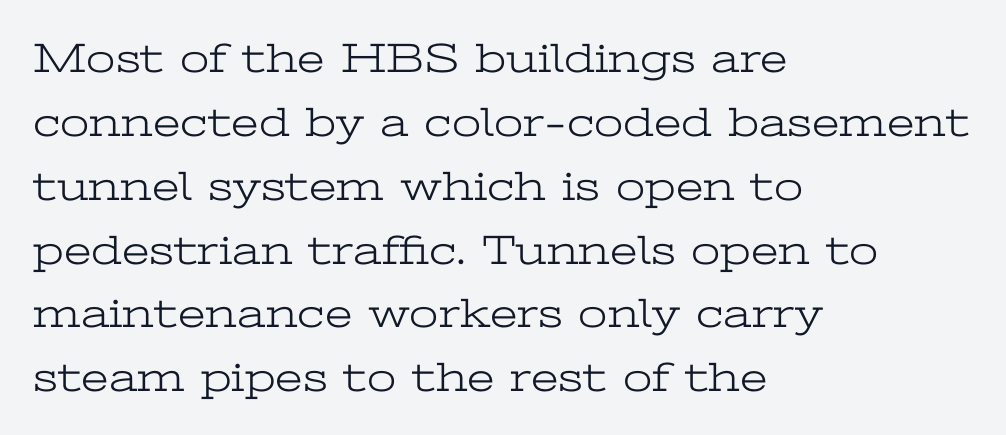
The text was rendered using a seriffed face with decorative stroke endings. Visually the block forms a straight wall on the left and a jagged coastline on the right. Short note: letters normally spaced. The letters advance in unequal steps, a hallmark of proportional type. The weight tops out at a normal text grade. The vertical gap from one line to the next is medium.
